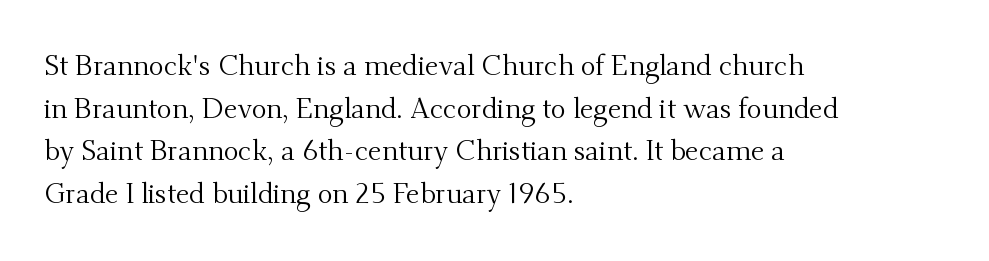
The image shows 28 px regular-weight serif type, upright; set left-aligned, normal line spacing (1.52x), normal letter spacing, not underlined; medium stroke contrast and a small x-height.
